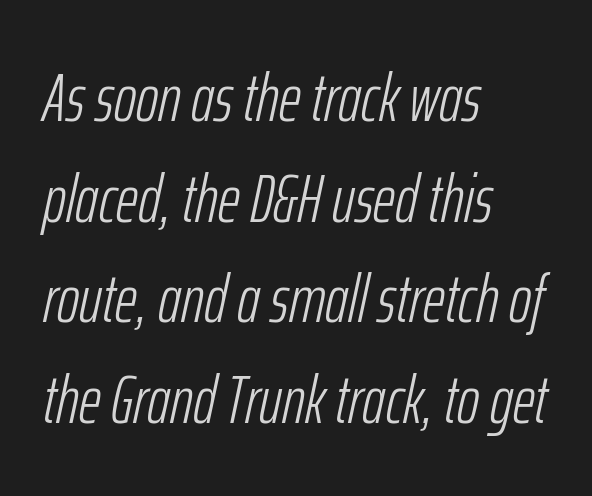
{"italic": "yes", "lean": "right", "slant_degrees": 12, "bold": "no", "weight": "light", "width": "condensed", "stroke_contrast": "low", "x_height": "medium", "monospaced": "no", "underline": "no", "align": "left", "line_spacing": "normal", "line_spacing_ratio": 1.48, "letter_spacing": "normal", "letter_spacing_em": 0.0, "glyph_px": 68}
